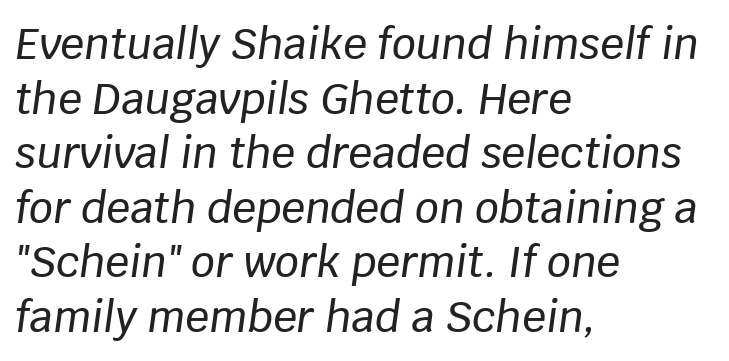
The image shows 42 px text type, italic (leaning right); set left-aligned, normal line spacing (1.3x), normal letter spacing, not underlined; low stroke contrast and a large x-height.
